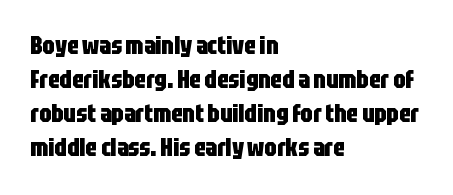
The image shows 24 px bold type, upright; set left-aligned, normal line spacing (1.42x), normal letter spacing, not underlined.
